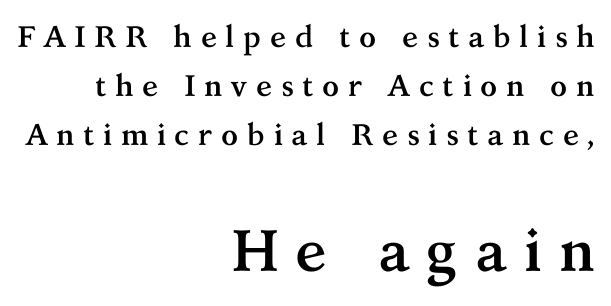
Q: Is the text bold? A: Yes.
Q: Is the text italic (slanted)? A: No, it is upright.
Q: Is the typeface a serif or a sans-serif typeface? A: Serif.
Q: Is the text underlined? A: No.
Q: How is the paragraph aligned? A: Right-aligned.
Q: Is the spacing between letters normal or unusually wide? A: Unusually wide.
Q: Is the spacing between lines tight, normal or loose? A: Normal.
Q: Which block of text is set in a larger size, the first (top) or the second (bottom)? A: The second (bottom) one.
Q: Width (condensed, normal, or wide)? A: Normal.
Q: Stroke contrast? A: Medium.
Q: x-height? A: Medium.
Q: Monospaced? A: No.
